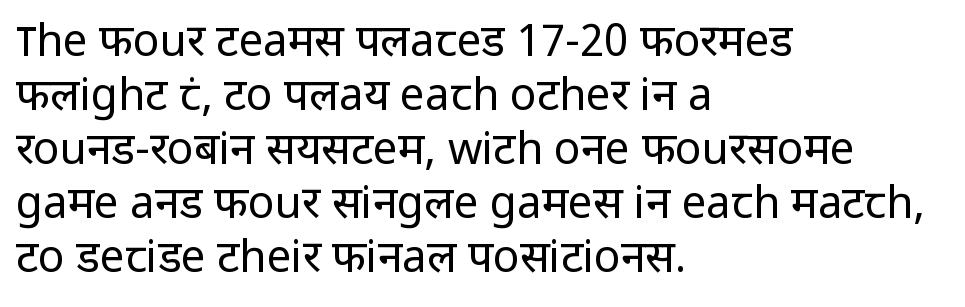
Q: Is the text bold? A: No.
Q: Is the text italic (slanted)? A: No, it is upright.
Q: Is the typeface a serif or a sans-serif typeface? A: Sans-serif.
Q: Is the text underlined? A: No.
Q: How is the paragraph aligned? A: Left-aligned.
Q: Is the spacing between letters normal or unusually wide? A: Normal.
Q: Width (condensed, normal, or wide)? A: Normal.
Q: Stroke contrast? A: Low.
Q: x-height? A: Medium.
Q: Monospaced? A: No.
